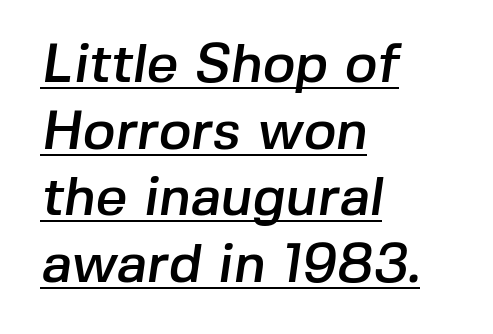
In CSS terms this would be text-align: left. What kind of face is this? One without serifs — a sans. The passage shown is typed in a proportional face where columns would drift. Does extra space separate the letters? No, they use regular spacing.
